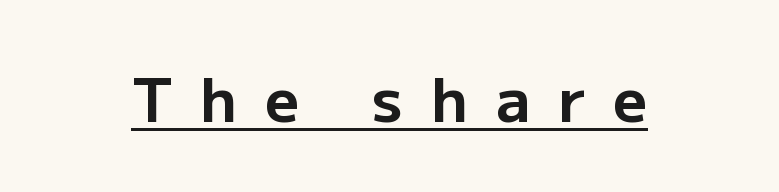
Between one letter and the next there's a generous, obvious gap. Check where the strokes stop: nothing finishes them off — pure sans. The type sits square on the baseline with zero lean. Honestly, the underline is the first thing you notice here.
